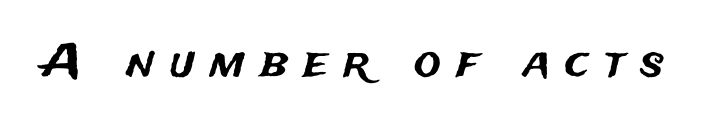
The image shows 45 px sans-serif type; set unusually wide letter spacing (+0.34 em), not underlined; medium stroke contrast and a medium x-height.
